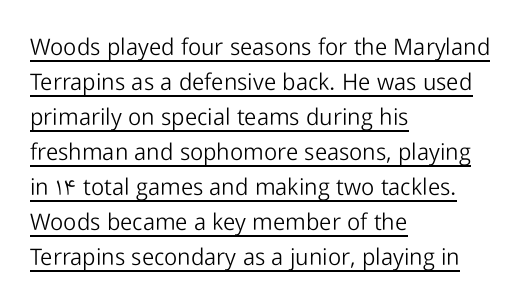
The image shows 23 px text type, upright; set left-aligned, normal line spacing (1.52x), normal letter spacing, underlined.
